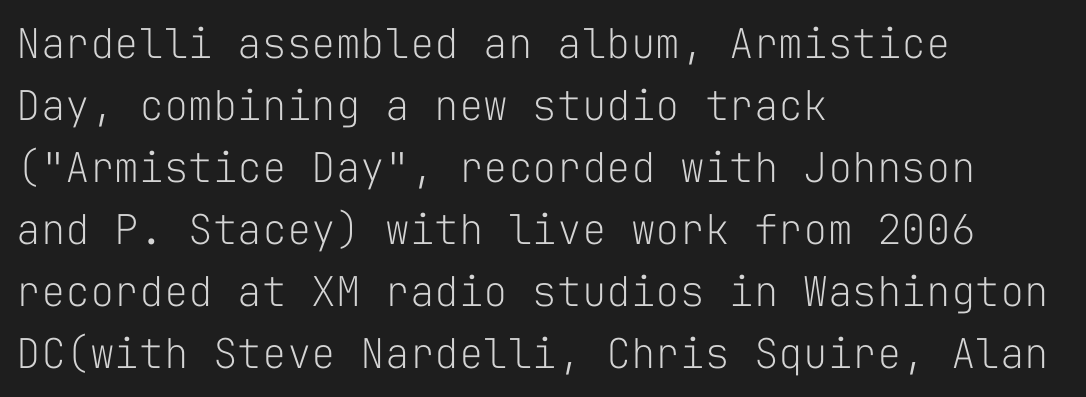
{"serif": "no", "italic": "no", "bold": "no", "weight": "light", "width": "normal", "stroke_contrast": "low", "x_height": "medium", "monospaced": "yes", "underline": "no", "align": "left", "line_spacing": "normal", "line_spacing_ratio": 1.51, "letter_spacing": "normal", "letter_spacing_em": 0.0, "glyph_px": 41}
